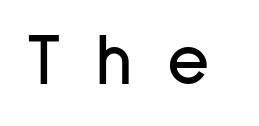
Honestly, there is no underline to notice here at all. Look at the bottom of the vertical strokes: they stop flat, with no serifs. The tracking reads as deliberately expanded to a designer's eye. This sample uses an upright cut, with every glyph sitting square on the baseline. Proportional: the letters do not fall into vertical columns.
